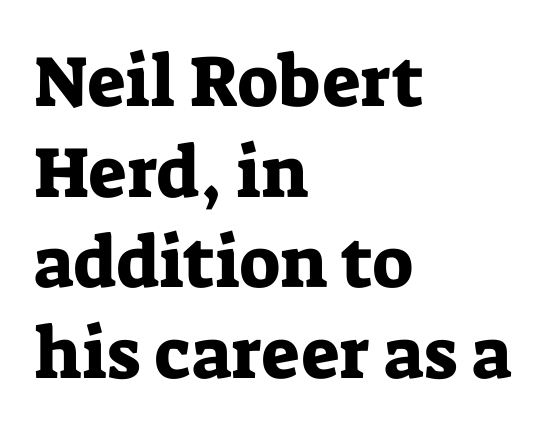
The image shows 72 px serif type, upright; set left-aligned, normal line spacing (1.26x), normal letter spacing, not underlined; low stroke contrast and a medium x-height.
